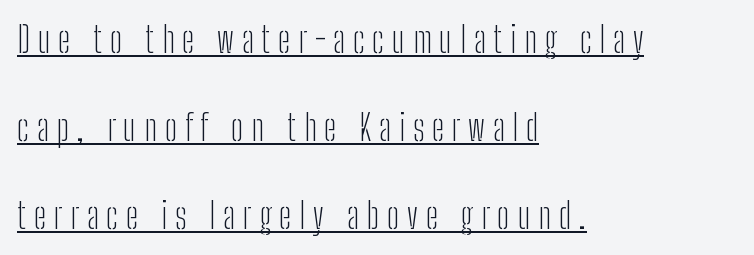
{"serif": "no", "italic": "no", "bold": "no", "weight": "light", "width": "condensed", "stroke_contrast": "low", "x_height": "medium", "monospaced": "no", "underline": "yes", "align": "left", "line_spacing": "loose", "line_spacing_ratio": 2.45, "letter_spacing": "wide", "letter_spacing_em": 0.22, "glyph_px": 36}
